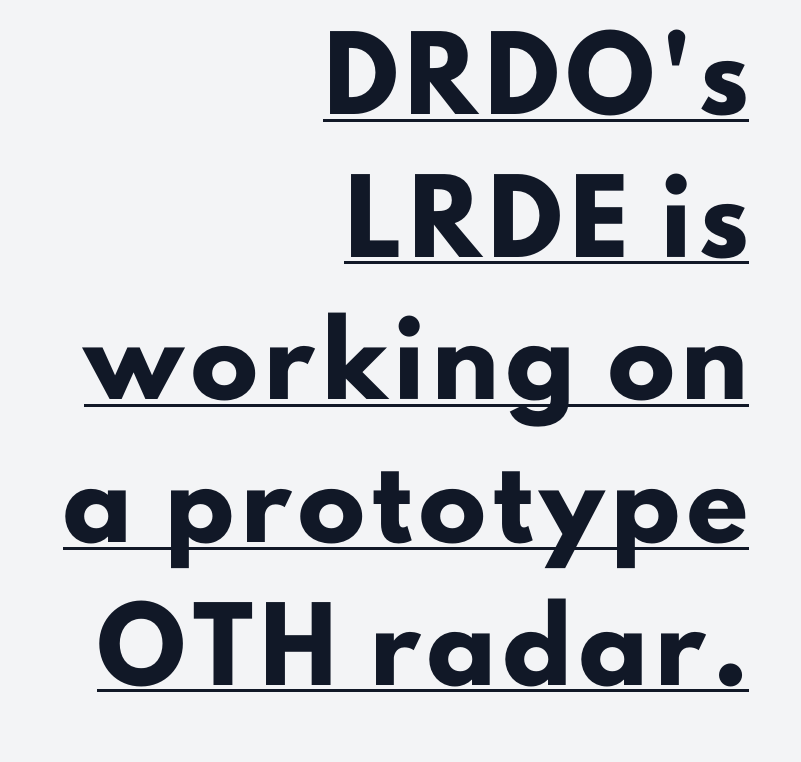
{"serif": "no", "italic": "no", "bold": "yes", "weight": "heavy", "width": "normal", "stroke_contrast": "low", "x_height": "small", "monospaced": "no", "underline": "yes", "align": "right", "line_spacing": "loose", "line_spacing_ratio": 2.13, "glyph_px": 67}
